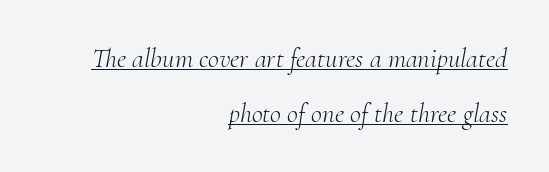
{"italic": "yes", "lean": "right", "slant_degrees": 10, "bold": "no", "underline": "yes", "align": "right", "line_spacing": "loose", "line_spacing_ratio": 2.03, "letter_spacing": "normal", "letter_spacing_em": 0.0, "glyph_px": 27}
